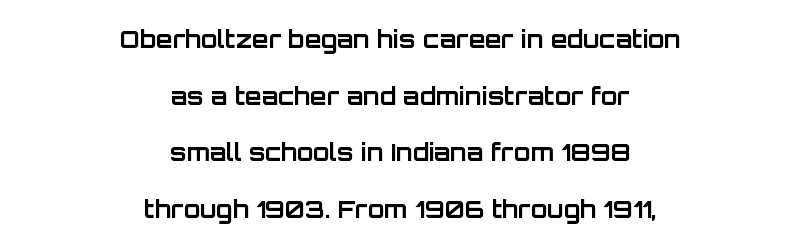
Q: Is the text bold? A: Yes.
Q: Is the text italic (slanted)? A: No, it is upright.
Q: Is the text underlined? A: No.
Q: How is the paragraph aligned? A: Centered.
Q: Is the spacing between letters normal or unusually wide? A: Normal.
Q: Is the spacing between lines tight, normal or loose? A: Loose.
